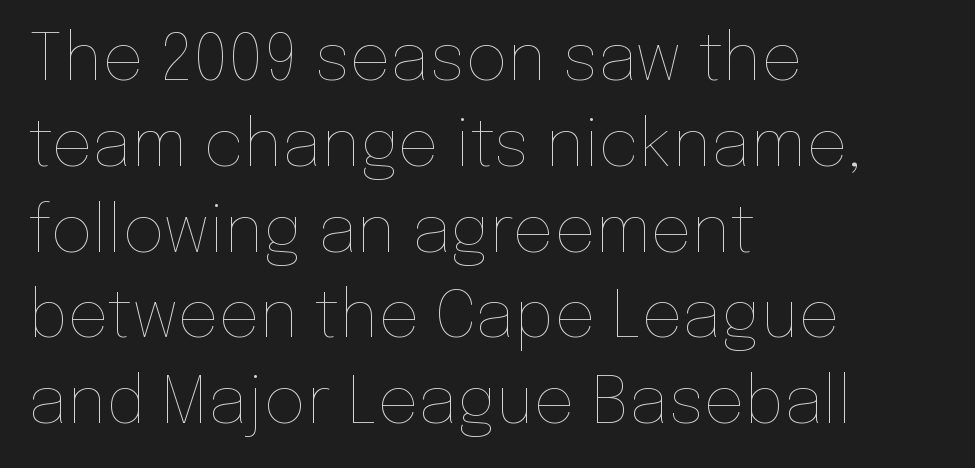
The image shows 65 px thin type, upright; set left-aligned, normal line spacing (1.32x), normal letter spacing, not underlined; low stroke contrast and a medium x-height.
